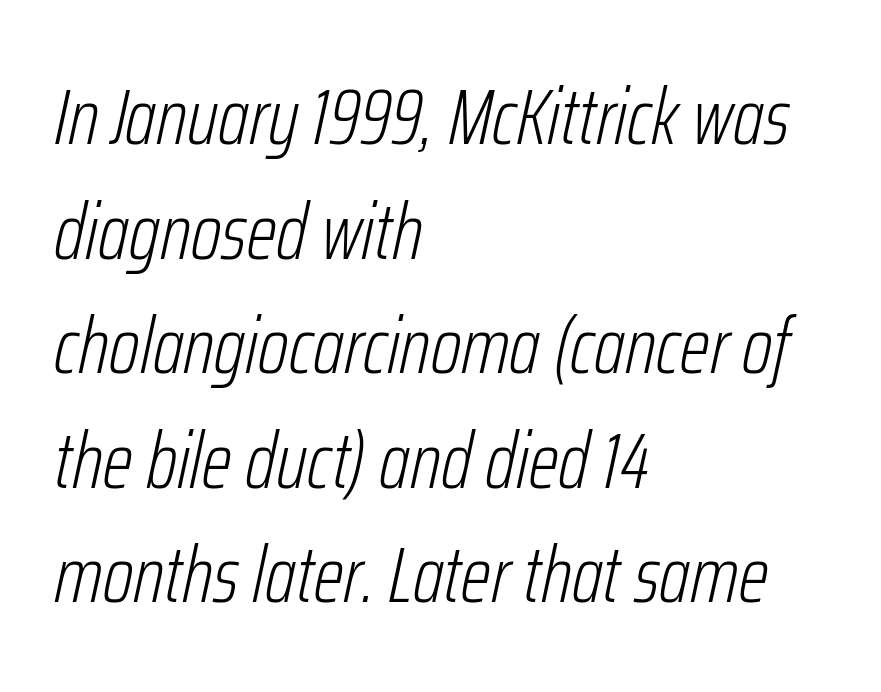
Q: Is the text bold? A: No.
Q: Is the text italic (slanted)? A: Yes, it leans right by about 12 degrees.
Q: Is the text underlined? A: No.
Q: How is the paragraph aligned? A: Left-aligned.
Q: Is the spacing between letters normal or unusually wide? A: Normal.
Q: Is the spacing between lines tight, normal or loose? A: Normal.
Q: Width (condensed, normal, or wide)? A: Condensed.
Q: Stroke contrast? A: Low.
Q: x-height? A: Medium.
Q: Monospaced? A: No.
